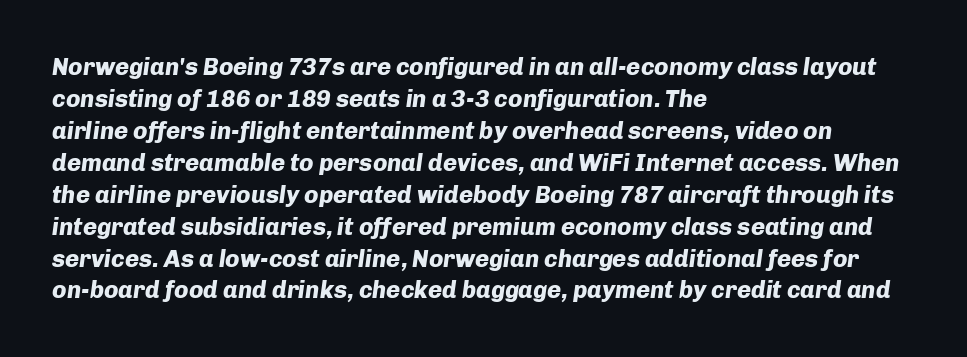
If you drew a ruler down the left edge, every line would touch it. The face used here is rendered with its standard letterfit. When letters slant like this, we call the style italic. Horizontal bands of white between lines are of average thickness. Look at the stroke-to-counter ratio: heavy, a bold. Anything drawn beneath the words? Only blank space.
